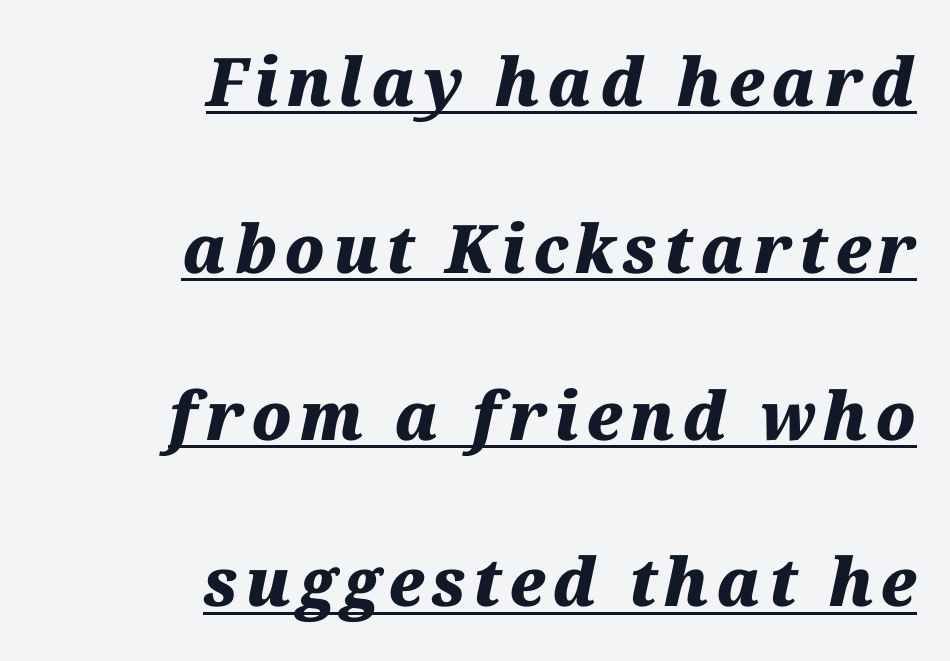
Caption: bold face, heavy strokes. Baseline-to-baseline distance is far greater than the letter height. Reading down the block, your eye finds every line finishing at a fixed right position. A rule runs beneath these lines of type. Spacing verdict: proportional, widths tailored to each character.
